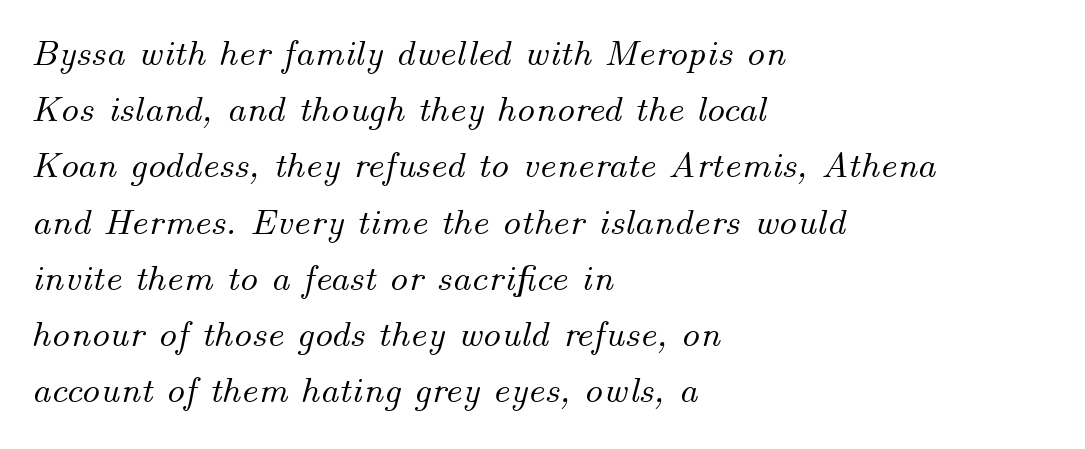
Q: Is the text italic (slanted)? A: Yes, it leans right by about 14 degrees.
Q: Is the text underlined? A: No.
Q: How is the paragraph aligned? A: Left-aligned.
Q: Is the spacing between letters normal or unusually wide? A: Normal.
Q: Is the spacing between lines tight, normal or loose? A: Normal.
Q: Width (condensed, normal, or wide)? A: Normal.
Q: Stroke contrast? A: Medium.
Q: x-height? A: Small.
Q: Monospaced? A: No.
